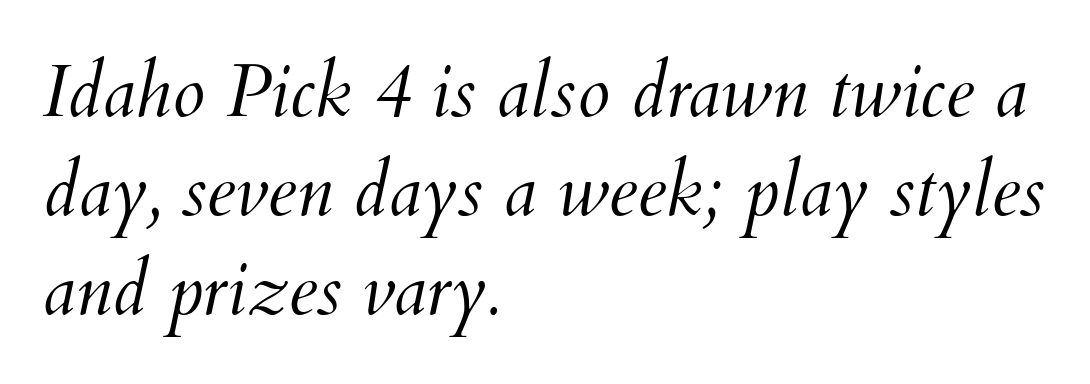
The image shows 74 px light type, italic (leaning right); set left-aligned, normal line spacing (1.34x), normal letter spacing, not underlined; medium stroke contrast and a small x-height.
